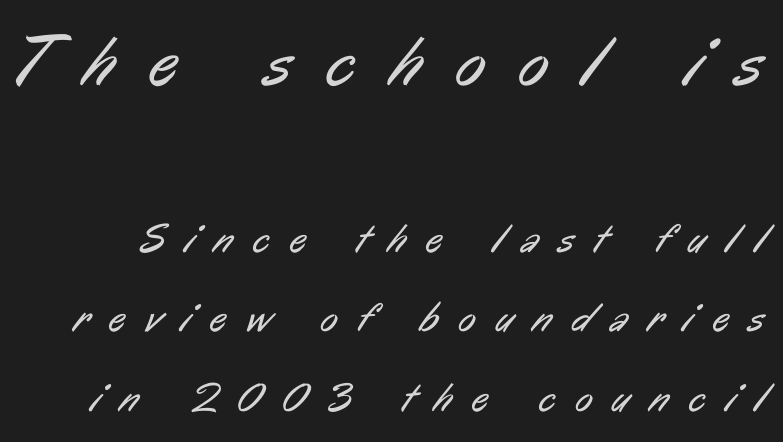
Q: Is the text bold? A: No.
Q: Is the typeface a serif or a sans-serif typeface? A: Sans-serif.
Q: Is the text underlined? A: No.
Q: Is the spacing between letters normal or unusually wide? A: Unusually wide.
Q: Is the spacing between lines tight, normal or loose? A: Loose.
Q: Which block of text is set in a larger size, the first (top) or the second (bottom)? A: The first (top) one.
Q: Width (condensed, normal, or wide)? A: Condensed.
Q: Stroke contrast? A: Low.
Q: x-height? A: Medium.
Q: Monospaced? A: No.
